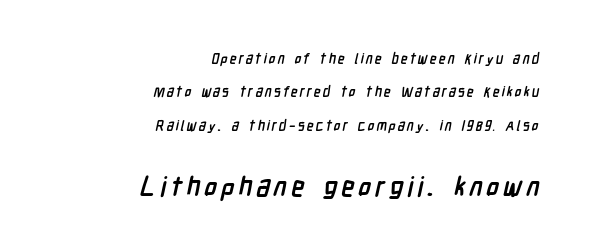
Q: Is the text bold? A: Yes.
Q: Is the text underlined? A: No.
Q: How is the paragraph aligned? A: Right-aligned.
Q: Is the spacing between lines tight, normal or loose? A: Loose.
Q: Which block of text is set in a larger size, the first (top) or the second (bottom)? A: The second (bottom) one.
